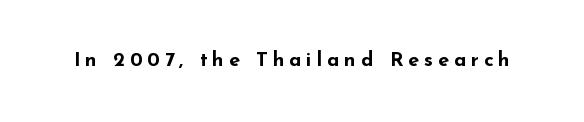
Between one letter and the next there's a generous, obvious gap. The glyphs are unaccompanied by any horizontal stroke below them. A full-strength bold gives these letters their thick strokes. A typesetter would mark this as roman, not italic.
